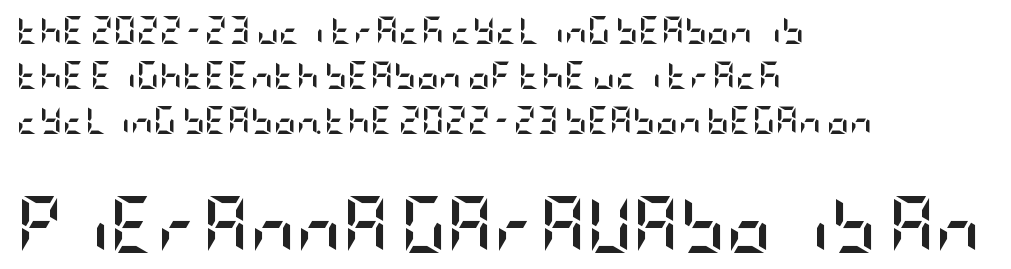
{"serif": "no", "italic": "no", "bold": "yes", "weight": "semibold", "width": "condensed", "stroke_contrast": "low", "x_height": "large", "underline": "no", "align": "left", "line_spacing": "normal", "line_spacing_ratio": 1.6, "letter_spacing": "normal", "letter_spacing_em": 0.0, "larger_block": "second", "size_ratio": 2.04, "glyph_px": 57}
